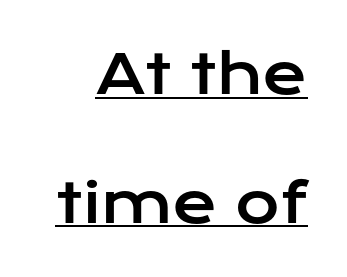
The image shows 54 px wide sans-serif type, upright; set loose line spacing (2.38x), normal letter spacing, underlined; low stroke contrast and a medium x-height.
